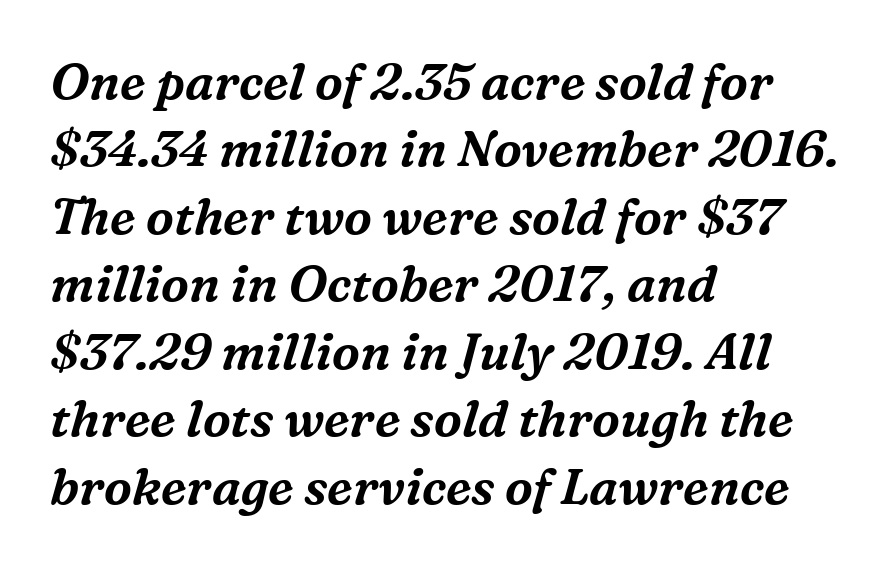
Notice how the passage keeps a crisp vertical edge on the left only. The type family on display is of the serif kind. The tracking reads as untouched default to a designer's eye. Looking at the ascenders, they clearly lean. The line-height multiplier appears to be the usual default. Has an underline been added? It has not.
